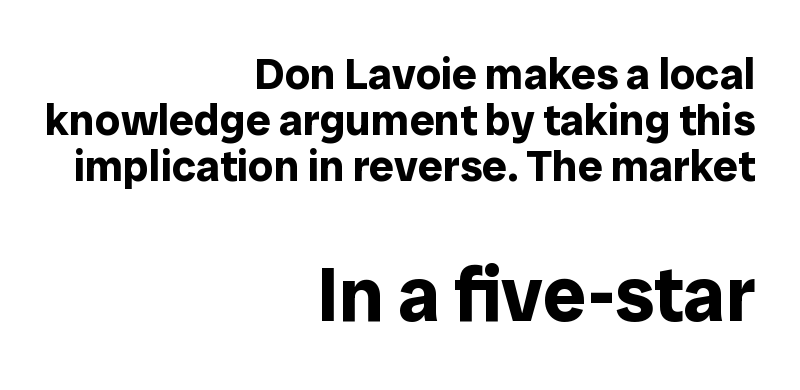
The image shows 77 px bold sans-serif type, upright; set right-aligned, tight line spacing (1.04x), normal letter spacing, not underlined; the second (bottom) block is 1.75x larger; low stroke contrast and a medium x-height.
